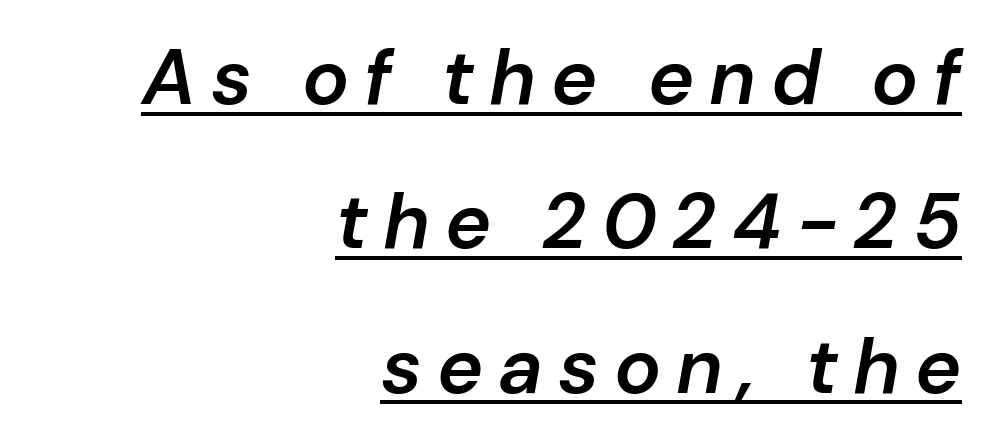
The rendering uses natural spacing where letterforms have individual widths. The lettering is marked with a stroke running underneath it. Typesetter's note: demi weight, one step under bold. Tall strokes in this sample are angled rather than plumb. Every row of glyphs terminates at an identical x-position on the right.
